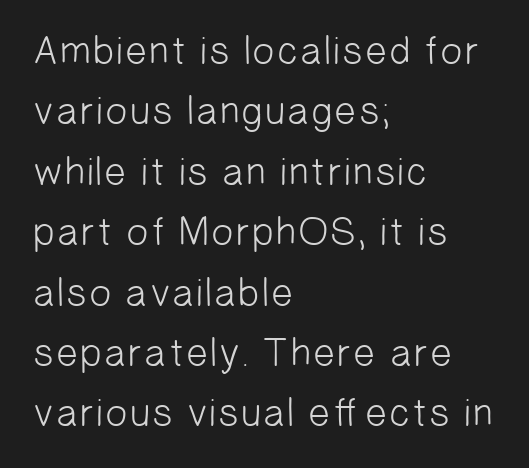
Q: Is the text bold? A: No.
Q: Is the typeface a serif or a sans-serif typeface? A: Sans-serif.
Q: Is the text underlined? A: No.
Q: How is the paragraph aligned? A: Left-aligned.
Q: Is the spacing between letters normal or unusually wide? A: Normal.
Q: Is the spacing between lines tight, normal or loose? A: Normal.
Q: Width (condensed, normal, or wide)? A: Normal.
Q: Stroke contrast? A: Low.
Q: x-height? A: Medium.
Q: Monospaced? A: No.
